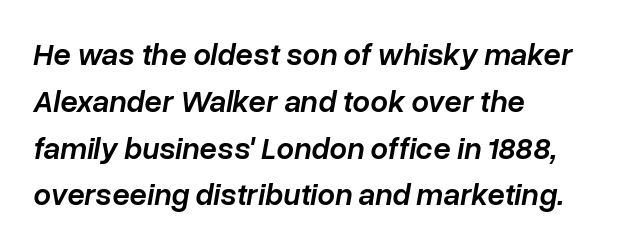
{"italic": "yes", "lean": "right", "slant_degrees": 10, "bold": "semi", "weight": "semibold", "width": "normal", "stroke_contrast": "low", "x_height": "medium", "monospaced": "no", "underline": "no", "align": "left", "line_spacing": "normal", "line_spacing_ratio": 1.51, "letter_spacing": "normal", "letter_spacing_em": 0.0, "glyph_px": 31}
